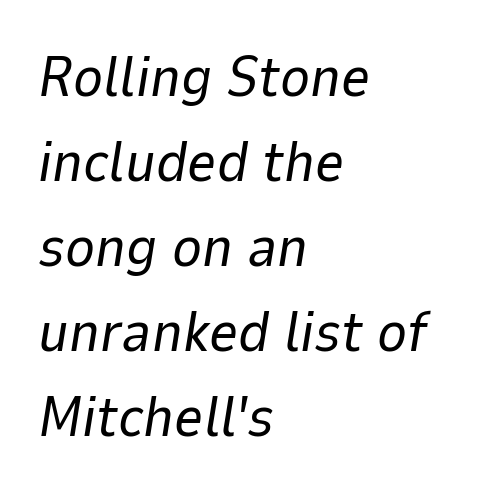
{"italic": "yes", "lean": "right", "slant_degrees": 9, "bold": "no", "weight": "regular", "width": "normal", "stroke_contrast": "low", "x_height": "medium", "monospaced": "no", "underline": "no", "align": "left", "line_spacing": "normal", "line_spacing_ratio": 1.49, "letter_spacing": "normal", "letter_spacing_em": 0.0, "glyph_px": 57}
